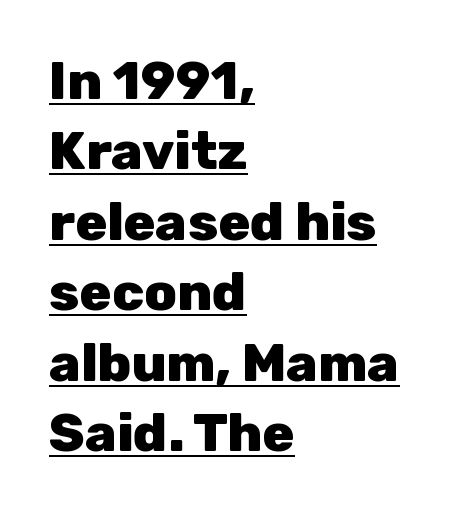
The image shows 53 px heavy sans-serif type, upright; set left-aligned, normal line spacing (1.33x), normal letter spacing, underlined; low stroke contrast and a medium x-height.
